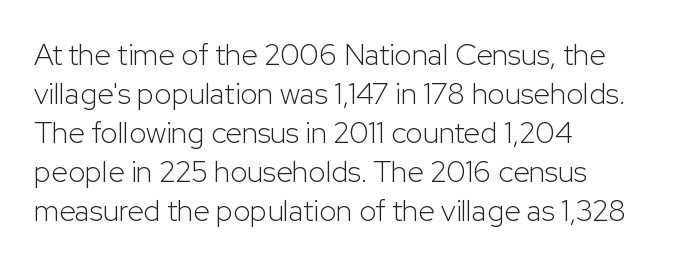
The image shows 30 px light sans-serif type, upright; set left-aligned, normal line spacing (1.3x), normal letter spacing, not underlined; low stroke contrast and a medium x-height.
